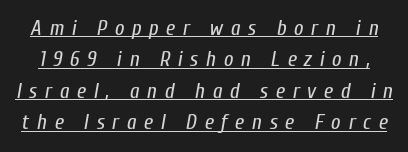
The image shows 21 px text type, italic (leaning right); set normal line spacing (1.5x), unusually wide letter spacing (+0.36 em), underlined.
